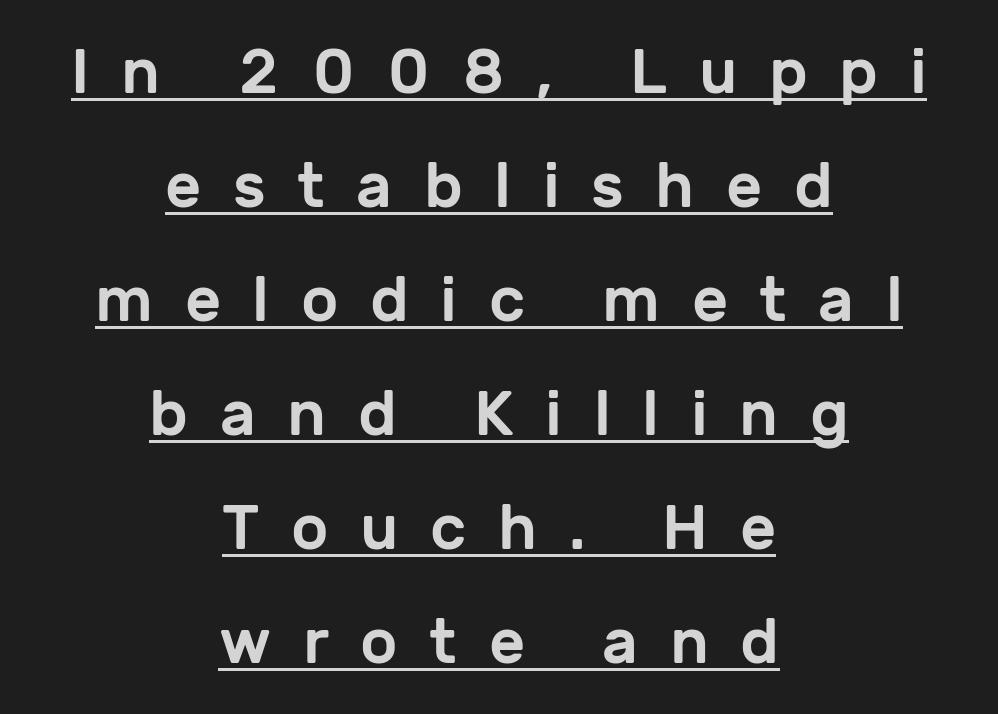
{"serif": "no", "italic": "no", "width": "normal", "stroke_contrast": "low", "x_height": "medium", "monospaced": "no", "underline": "yes", "align": "center", "line_spacing_ratio": 1.81, "letter_spacing": "wide", "letter_spacing_em": 0.5, "glyph_px": 63}
